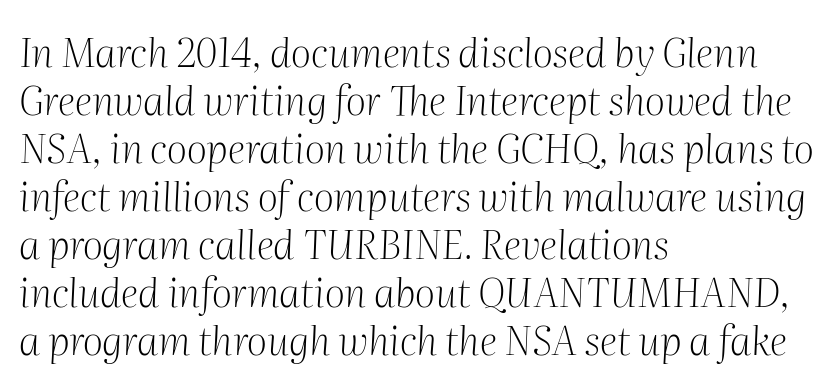
{"serif": "yes", "italic": "yes", "lean": "right", "slant_degrees": 2, "bold": "no", "weight": "light", "width": "normal", "stroke_contrast": "medium", "x_height": "medium", "monospaced": "no", "underline": "no", "align": "left", "line_spacing_ratio": 1.2, "letter_spacing": "normal", "letter_spacing_em": 0.0, "glyph_px": 40}
